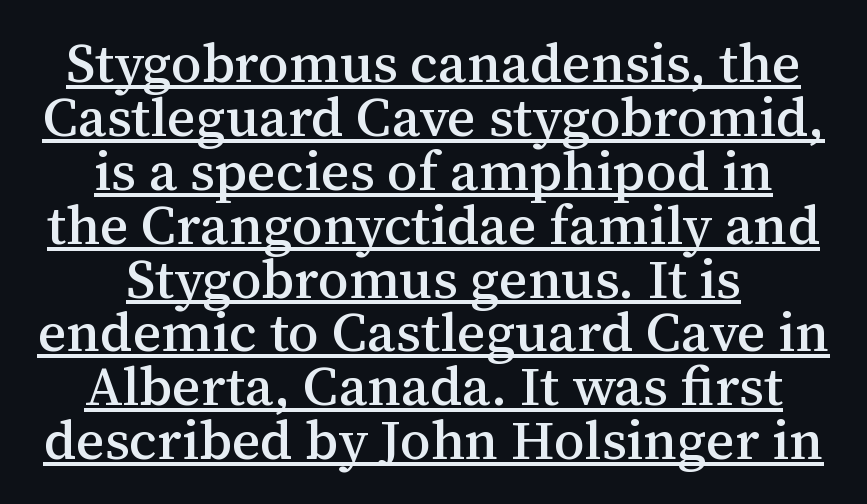
Q: Is the text italic (slanted)? A: No, it is upright.
Q: Is the typeface a serif or a sans-serif typeface? A: Serif.
Q: Is the text underlined? A: Yes.
Q: How is the paragraph aligned? A: Centered.
Q: Is the spacing between letters normal or unusually wide? A: Normal.
Q: Is the spacing between lines tight, normal or loose? A: Tight.
Q: Width (condensed, normal, or wide)? A: Normal.
Q: Stroke contrast? A: Medium.
Q: x-height? A: Medium.
Q: Monospaced? A: No.
